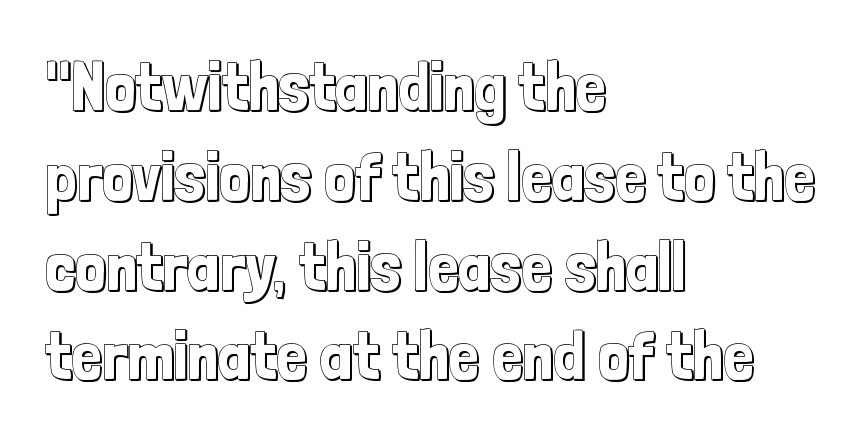
{"italic": "no", "width": "condensed", "x_height": "medium", "monospaced": "no", "underline": "no", "align": "left", "line_spacing": "normal", "line_spacing_ratio": 1.32, "letter_spacing": "normal", "letter_spacing_em": 0.0, "glyph_px": 68}
